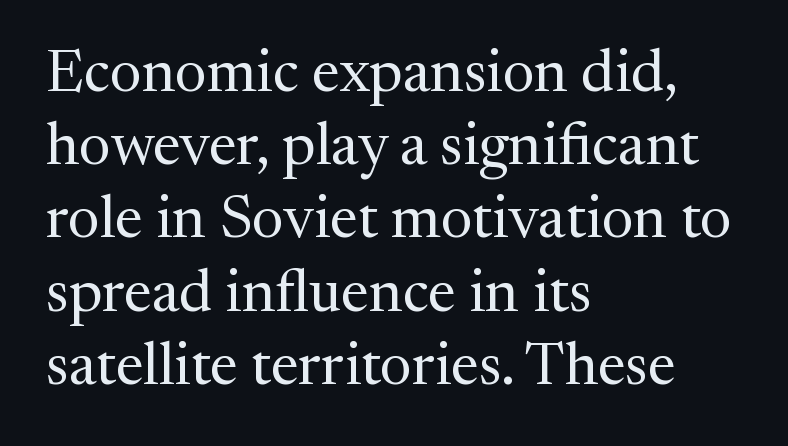
When letters stand straight like this, we call the style roman or upright. The lines in this sample share a left origin and differ only in where they stop. The weight would be labelled regular, book, light, or lighter still. The gap between lines stays unmarked.
